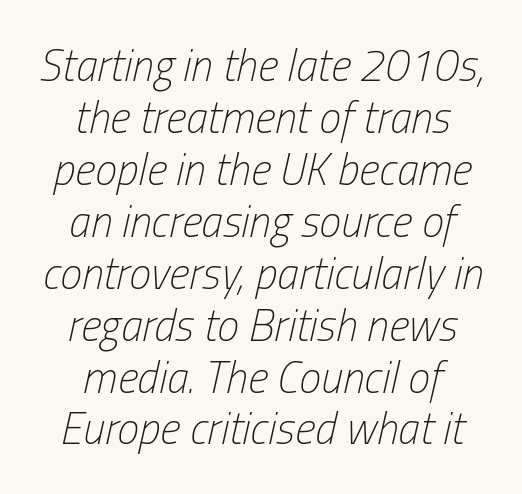
The whitespace from short lines is split evenly between both sides. A light-to-regular cut is what we see here. Each row of text sits above clean, open space. You could call the tracking neutral — neither tight nor loose. The whole block is typeset with a tilt.
